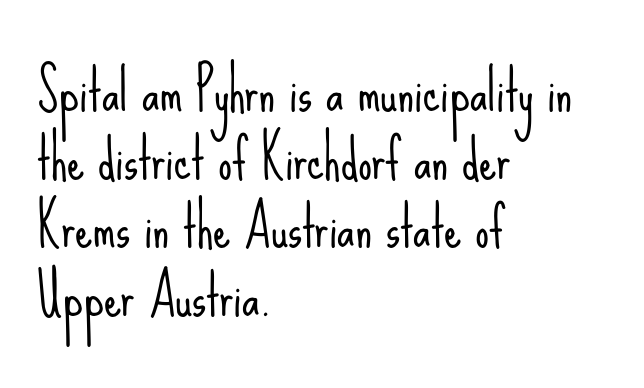
Q: Is the text bold? A: No.
Q: Is the text italic (slanted)? A: No, it is upright.
Q: Is the typeface a serif or a sans-serif typeface? A: Sans-serif.
Q: Is the text underlined? A: No.
Q: How is the paragraph aligned? A: Left-aligned.
Q: Is the spacing between letters normal or unusually wide? A: Normal.
Q: Width (condensed, normal, or wide)? A: Condensed.
Q: Stroke contrast? A: Low.
Q: x-height? A: Small.
Q: Monospaced? A: No.
